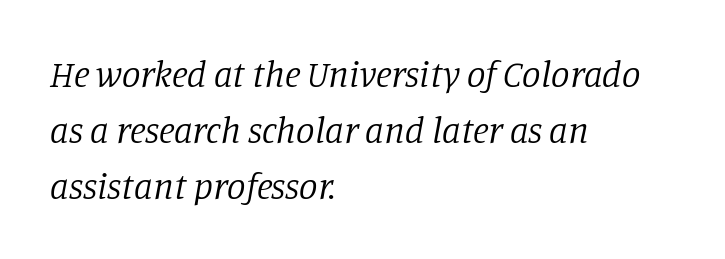
The image shows 37 px regular-weight serif type, italic (leaning right); set left-aligned, normal line spacing (1.52x), normal letter spacing, not underlined; low stroke contrast and a large x-height.
